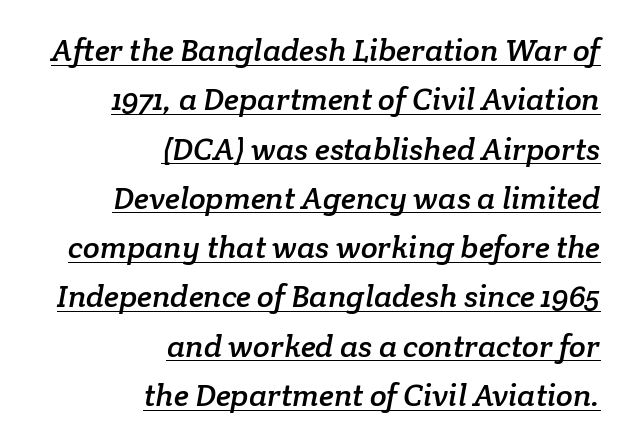
The image shows 31 px serif type; set right-aligned, normal line spacing (1.59x), normal letter spacing, underlined; low stroke contrast and a medium x-height.
